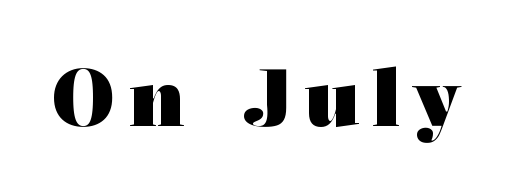
{"serif": "yes", "italic": "no", "bold": "yes", "weight": "heavy", "width": "wide", "stroke_contrast": "medium", "x_height": "medium", "monospaced": "no", "underline": "no", "glyph_px": 79}
